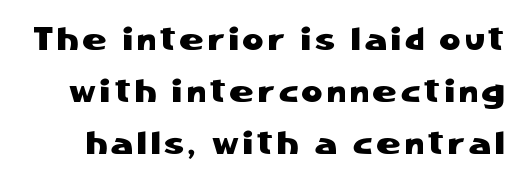
A typesetter would call this proportional, since set widths differ per character. Check the space under the baseline: it is left empty. Every character sits straight up, as roman type does. The rows are spaced the way most documents space them. Examine the stroke ends and you'll find no serifs.
